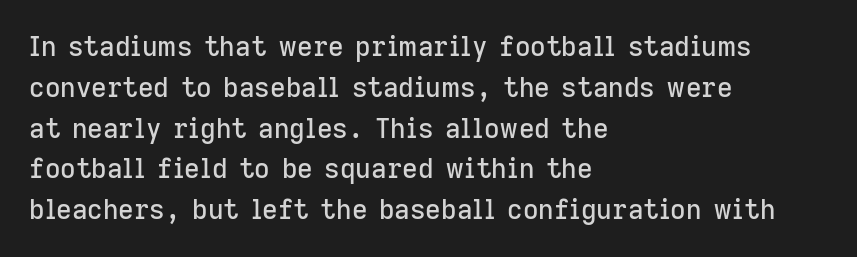
The image shows 27 px text type, upright; set left-aligned, normal line spacing (1.51x), normal letter spacing, not underlined.
